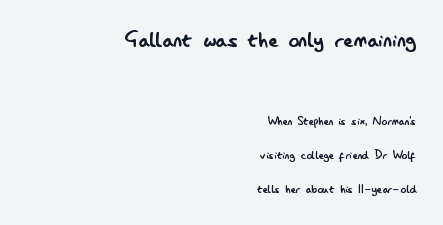
Reading top to bottom, the characters get smaller at the block break. It's the straight-up-and-down kind of type. A typesetter would call this zero additional tracking. This sample trades compactness for vertical openness between lines. Stems and bowls with no extra thickness — not bold. The setting favours the right margin, as signatures and pull-quotes sometimes do.
